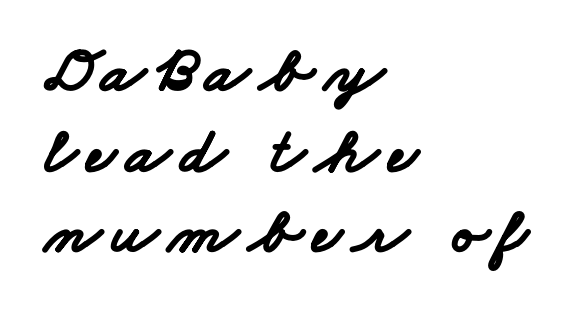
The image shows 65 px bold, wide sans-serif type; set left-aligned, line spacing 1.24x, not underlined; low stroke contrast and a small x-height.
